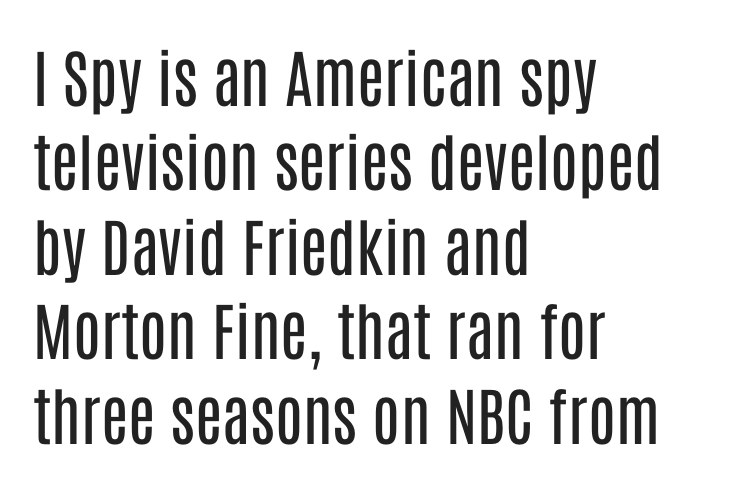
{"serif": "no", "italic": "no", "bold": "no", "weight": "regular", "width": "condensed", "stroke_contrast": "low", "x_height": "large", "monospaced": "no", "underline": "no", "align": "left", "line_spacing": "normal", "line_spacing_ratio": 1.34, "letter_spacing": "normal", "letter_spacing_em": 0.0, "glyph_px": 63}
